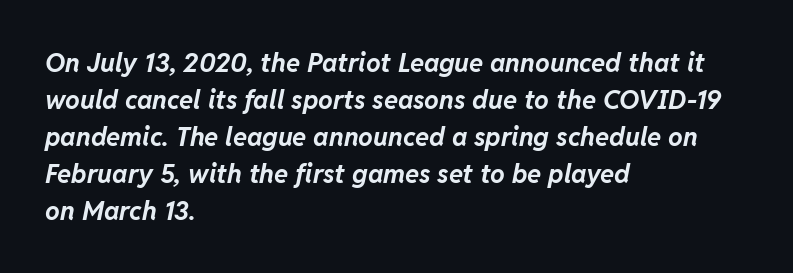
Q: Is the text bold? A: Yes.
Q: Is the text italic (slanted)? A: Yes, it leans right by about 11 degrees.
Q: Is the text underlined? A: No.
Q: How is the paragraph aligned? A: Left-aligned.
Q: Is the spacing between letters normal or unusually wide? A: Normal.
Q: Is the spacing between lines tight, normal or loose? A: Normal.
